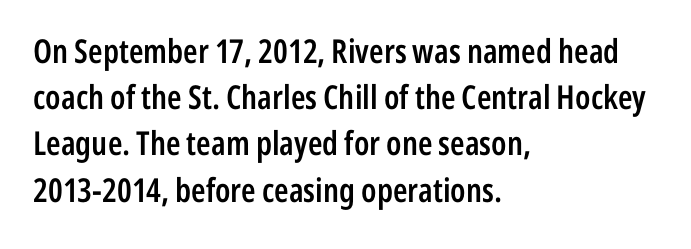
The image shows 33 px semibold, condensed sans-serif type, upright; set left-aligned, normal line spacing (1.4x), normal letter spacing, not underlined; low stroke contrast and a medium x-height.
